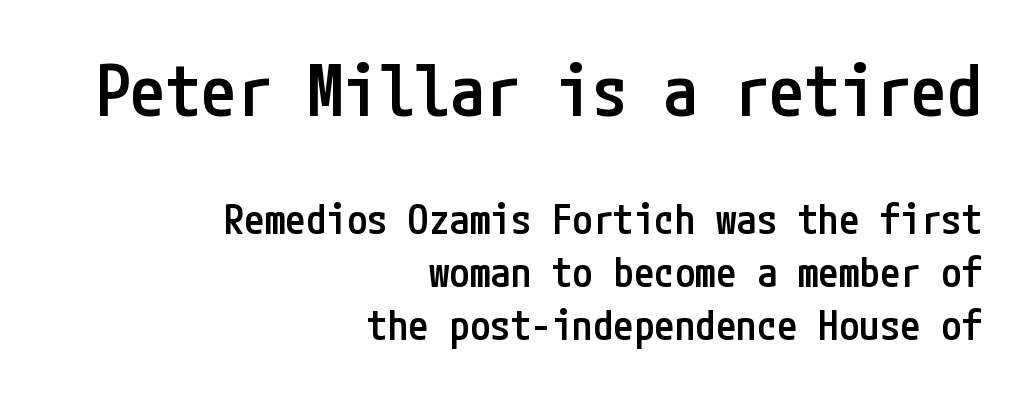
Grotesque or geometric, the face here clearly has no serifs. Is there much room between lines? A standard amount, neither cramped nor airy. Visually the block forms a straight wall on the right and a jagged coastline on the left. Which of the two is more prominent by size? The first, at the top.
